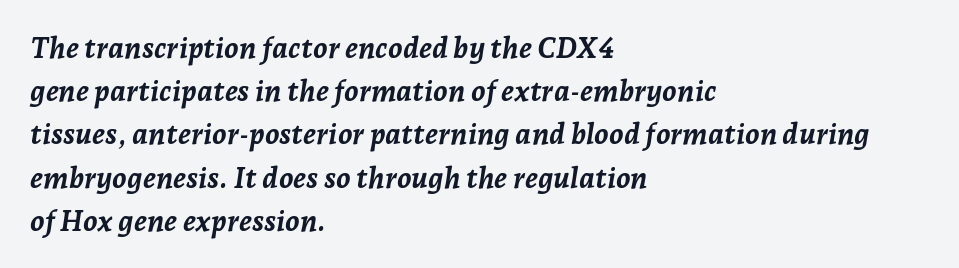
Q: Is the text bold? A: Yes.
Q: Is the text italic (slanted)? A: Yes, it leans right by about 7 degrees.
Q: Is the text underlined? A: No.
Q: How is the paragraph aligned? A: Left-aligned.
Q: Is the spacing between letters normal or unusually wide? A: Normal.
Q: Is the spacing between lines tight, normal or loose? A: Normal.
Q: Width (condensed, normal, or wide)? A: Normal.
Q: Stroke contrast? A: Low.
Q: x-height? A: Medium.
Q: Monospaced? A: No.
